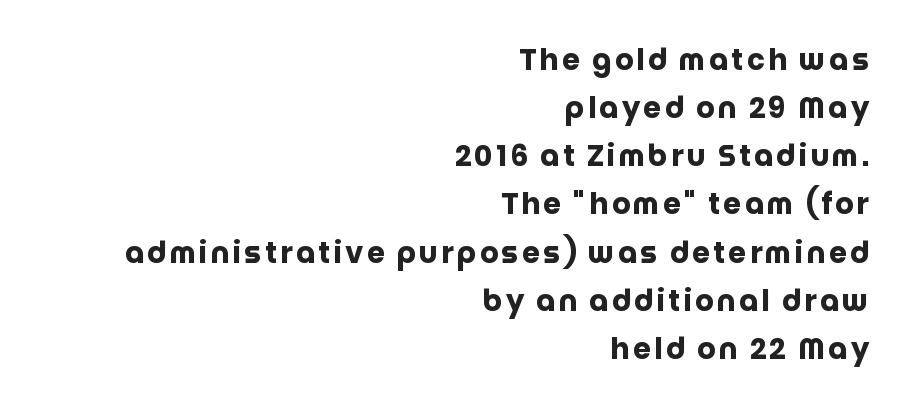
Q: Is the text bold? A: Yes.
Q: Is the text italic (slanted)? A: No, it is upright.
Q: Is the typeface a serif or a sans-serif typeface? A: Sans-serif.
Q: Is the text underlined? A: No.
Q: How is the paragraph aligned? A: Right-aligned.
Q: Is the spacing between lines tight, normal or loose? A: Normal.
Q: Width (condensed, normal, or wide)? A: Normal.
Q: Stroke contrast? A: Low.
Q: x-height? A: Large.
Q: Monospaced? A: No.
